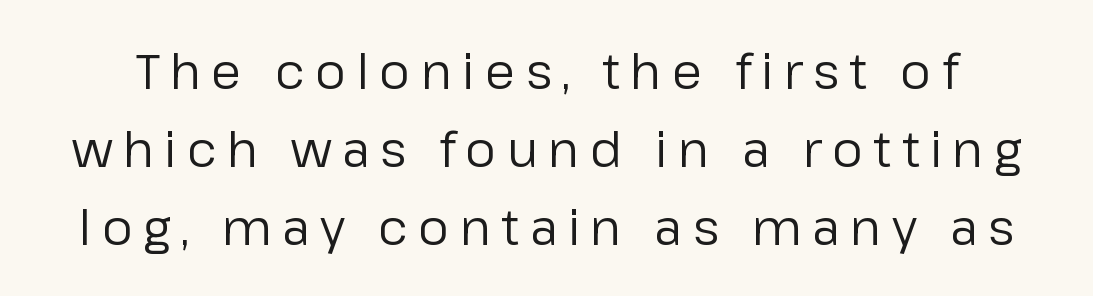
The image shows 49 px regular-weight sans-serif type, upright; set normal line spacing (1.59x), unusually wide letter spacing (+0.21 em), not underlined; low stroke contrast and a medium x-height.
